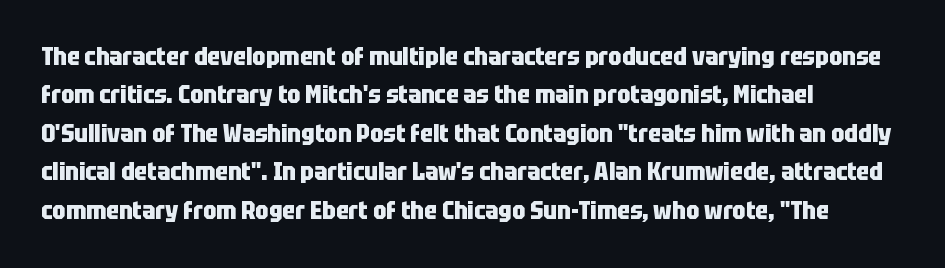
Check the space under the baseline: it is left empty. A classic flush-left, rag-right setting is used for this passage. These lines sit exactly where default settings would place them. Students, note that the glyphs here touch the page at normal intervals. The type sits square on the baseline with zero lean.
